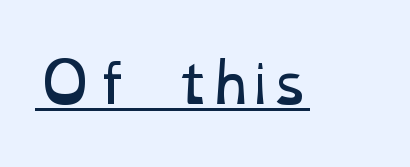
{"bold": "no", "weight": "regular", "width": "wide", "stroke_contrast": "low", "x_height": "medium", "monospaced": "no", "underline": "yes", "letter_spacing": "normal", "letter_spacing_em": 0.0, "glyph_px": 53}
